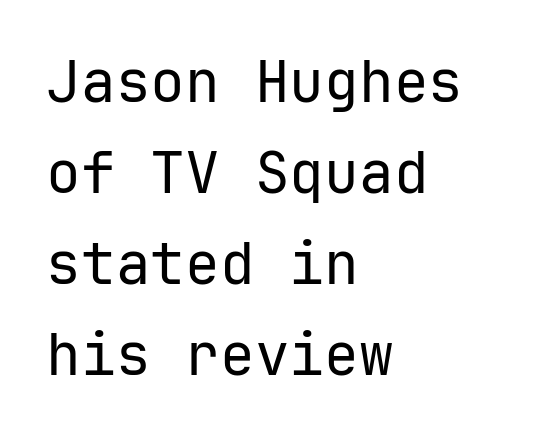
Regarding leading, the lines here are spaced in the standard way. Glyph-to-glyph distance matches everyday printed text. Underline: absent. Visually the block forms a straight wall on the left and a jagged coastline on the right. In terms of letterform style, serifs are entirely absent. The letterforms sit at book weight or below.
